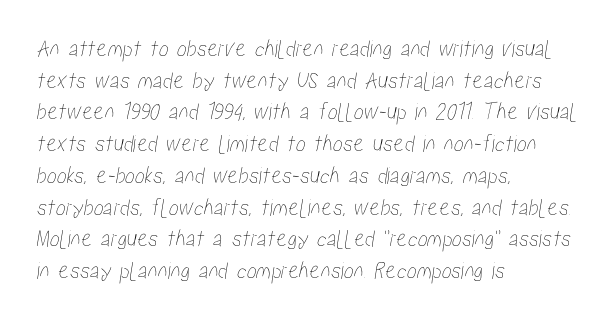
{"underline": "no", "align": "left", "line_spacing": "normal", "line_spacing_ratio": 1.27, "letter_spacing": "normal", "letter_spacing_em": 0.0, "glyph_px": 25}
